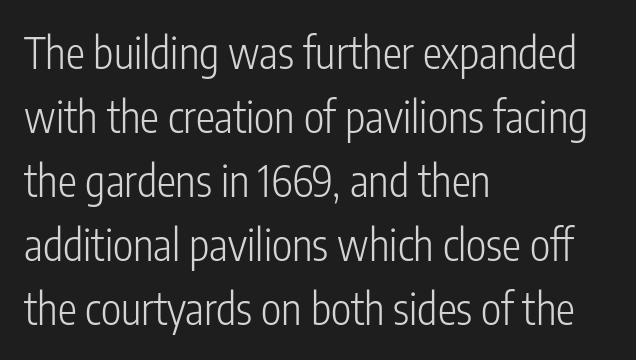
{"serif": "no", "italic": "no", "bold": "no", "weight": "light", "width": "condensed", "stroke_contrast": "low", "x_height": "medium", "monospaced": "no", "underline": "no", "align": "left", "line_spacing": "normal", "line_spacing_ratio": 1.49, "letter_spacing": "normal", "letter_spacing_em": 0.0, "glyph_px": 43}
